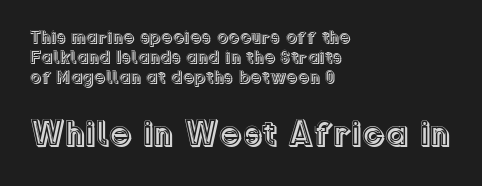
Q: Is the text italic (slanted)? A: No, it is upright.
Q: Is the text underlined? A: No.
Q: How is the paragraph aligned? A: Left-aligned.
Q: Is the spacing between letters normal or unusually wide? A: Normal.
Q: Is the spacing between lines tight, normal or loose? A: Tight.
Q: Which block of text is set in a larger size, the first (top) or the second (bottom)? A: The second (bottom) one.
Q: Width (condensed, normal, or wide)? A: Normal.
Q: x-height? A: Medium.
Q: Monospaced? A: No.
